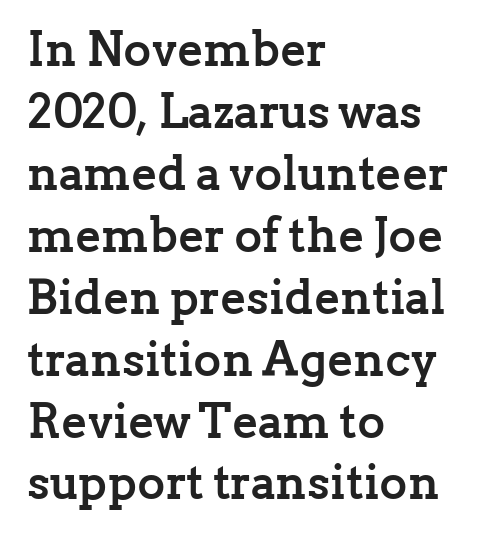
Q: Is the text bold? A: Yes.
Q: Is the text italic (slanted)? A: No, it is upright.
Q: Is the typeface a serif or a sans-serif typeface? A: Serif.
Q: Is the text underlined? A: No.
Q: How is the paragraph aligned? A: Left-aligned.
Q: Is the spacing between letters normal or unusually wide? A: Normal.
Q: Is the spacing between lines tight, normal or loose? A: Normal.
Q: Width (condensed, normal, or wide)? A: Normal.
Q: Stroke contrast? A: Low.
Q: x-height? A: Medium.
Q: Monospaced? A: No.
